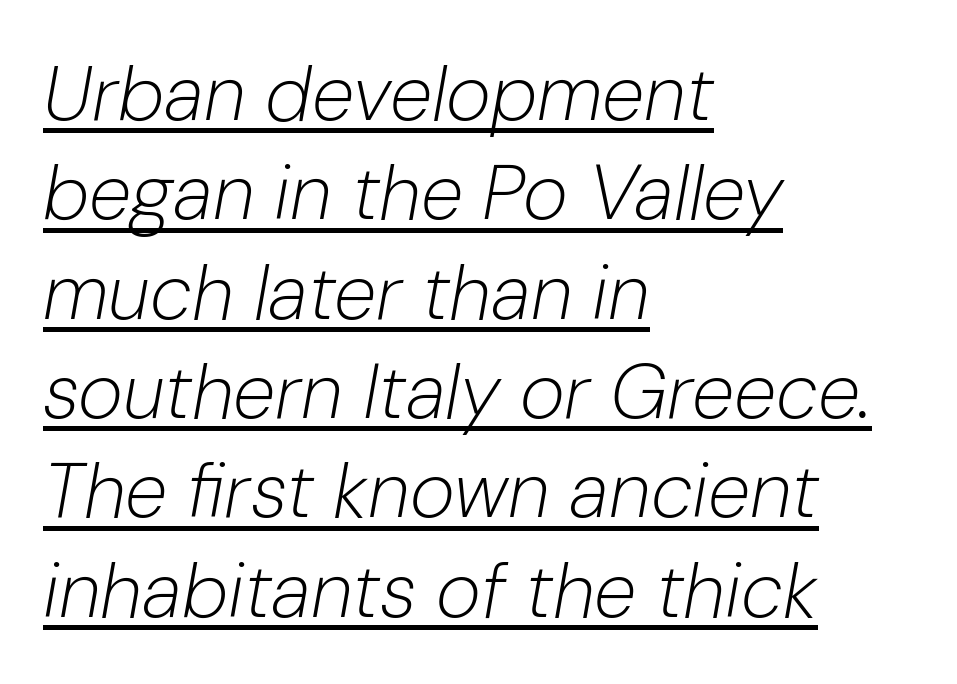
{"italic": "yes", "lean": "right", "slant_degrees": 10, "bold": "no", "weight": "light", "width": "normal", "stroke_contrast": "low", "x_height": "medium", "monospaced": "no", "underline": "yes", "align": "left", "line_spacing": "normal", "line_spacing_ratio": 1.29, "letter_spacing": "normal", "letter_spacing_em": 0.0, "glyph_px": 77}
